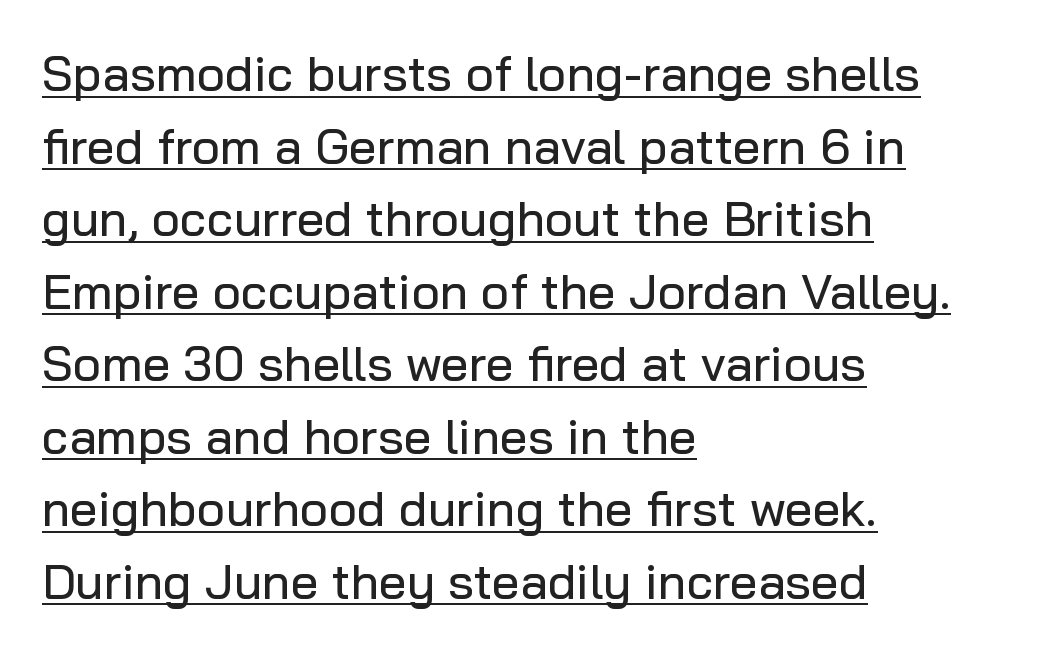
Note the varied advance widths — an 'i' is clearly narrower than an 'm'. A typesetter would mark this as roman, not italic. Horizontally, the lines are justified to the leading edge only. A typesetter would label this face a sans.
